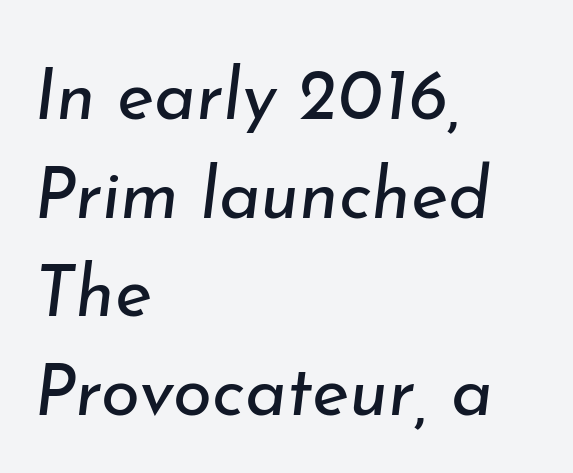
{"italic": "yes", "lean": "right", "slant_degrees": 7, "bold": "no", "weight": "regular", "width": "normal", "stroke_contrast": "low", "x_height": "small", "monospaced": "no", "underline": "no", "align": "left", "line_spacing": "normal", "line_spacing_ratio": 1.39, "letter_spacing": "normal", "letter_spacing_em": 0.0, "glyph_px": 71}
